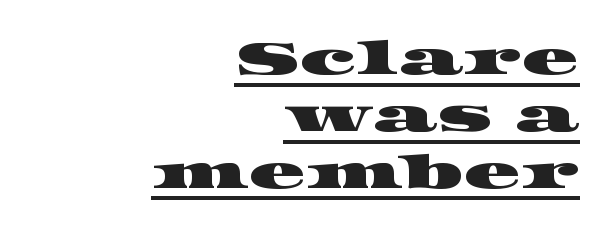
The image shows 47 px wide serif type; set right-aligned, line spacing 1.21x, normal letter spacing, underlined; high stroke contrast and a large x-height.
